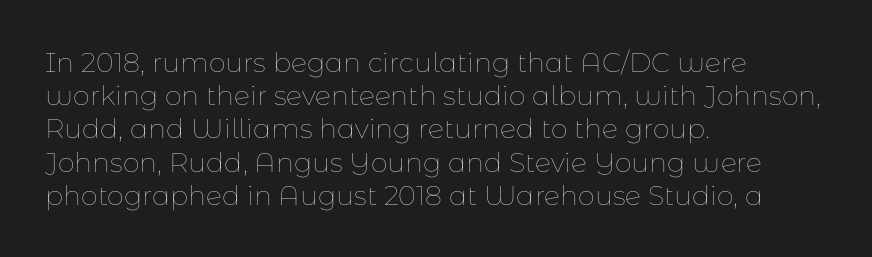
The zone under the glyphs is completely vacant. The passage is arranged the way most books set body copy — flush left. The type sits square on the baseline with zero lean. Weight: in the light-to-regular range. In terms of letterspacing, this is plain default setting.
